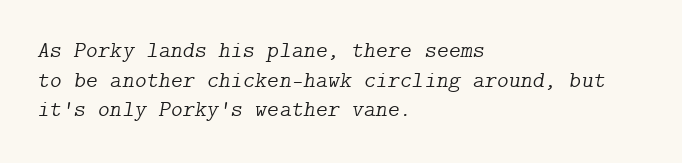
The image shows 23 px text type, italic (leaning right); set left-aligned, normal line spacing (1.29x), normal letter spacing, not underlined.
